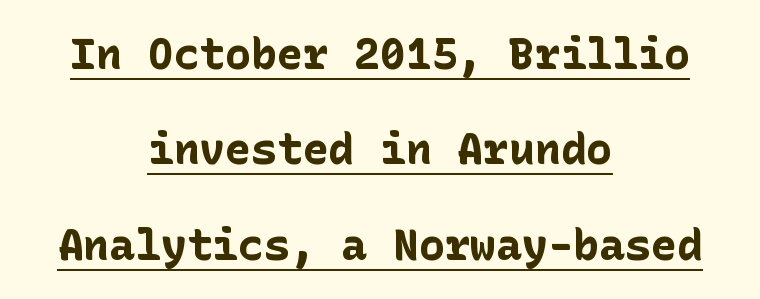
Q: Is the text bold? A: Yes.
Q: Is the text italic (slanted)? A: No, it is upright.
Q: Is the typeface a serif or a sans-serif typeface? A: Sans-serif.
Q: Is the text underlined? A: Yes.
Q: How is the paragraph aligned? A: Centered.
Q: Is the spacing between letters normal or unusually wide? A: Normal.
Q: Is the spacing between lines tight, normal or loose? A: Loose.
Q: Width (condensed, normal, or wide)? A: Normal.
Q: Stroke contrast? A: Low.
Q: x-height? A: Medium.
